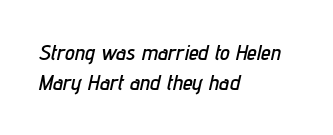
Regular leading. Horizontal alignment here is leftward, the default for most running prose. Italic: yes, the glyphs are oblique. The strip under each line holds only bare page. Tracking value appears to be zero — textbook default spacing.
